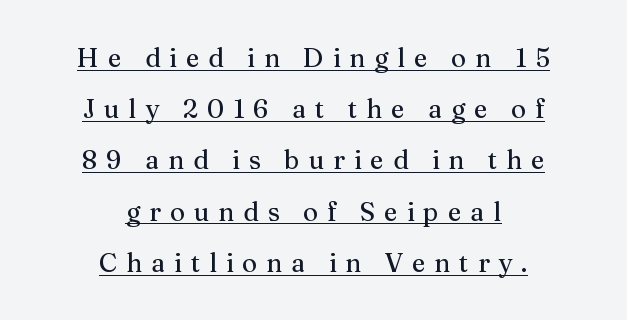
{"italic": "no", "underline": "yes", "align": "center", "line_spacing": "loose", "line_spacing_ratio": 1.97, "letter_spacing": "wide", "letter_spacing_em": 0.34, "glyph_px": 26}
